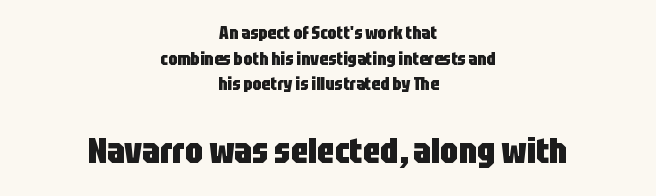
{"serif": "no", "italic": "no", "bold": "yes", "weight": "heavy", "width": "condensed", "stroke_contrast": "low", "x_height": "large", "monospaced": "no", "underline": "no", "align": "center", "line_spacing": "normal", "line_spacing_ratio": 1.43, "letter_spacing": "normal", "letter_spacing_em": 0.0, "larger_block": "second", "size_ratio": 2.0, "glyph_px": 36}
